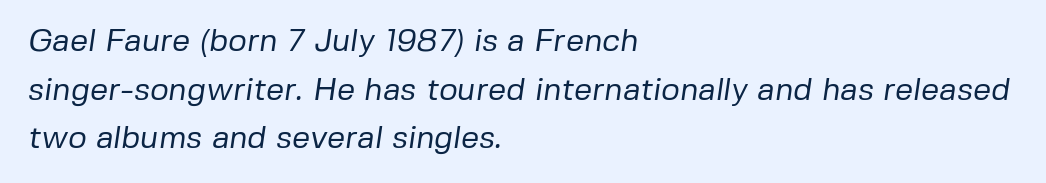
The image shows 32 px regular-weight sans-serif type; set left-aligned, normal line spacing (1.52x), normal letter spacing, not underlined; low stroke contrast and a medium x-height.
